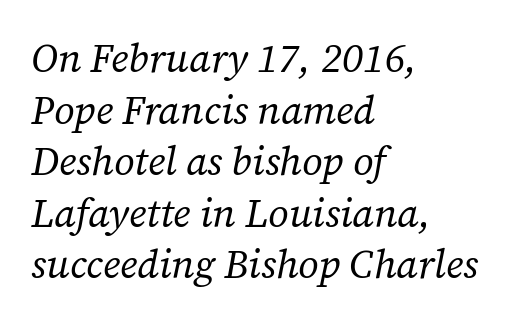
Q: Is the text bold? A: No.
Q: Is the text italic (slanted)? A: Yes, it leans right by about 12 degrees.
Q: Is the typeface a serif or a sans-serif typeface? A: Serif.
Q: Is the text underlined? A: No.
Q: How is the paragraph aligned? A: Left-aligned.
Q: Is the spacing between letters normal or unusually wide? A: Normal.
Q: Is the spacing between lines tight, normal or loose? A: Normal.
Q: Width (condensed, normal, or wide)? A: Normal.
Q: Stroke contrast? A: Low.
Q: x-height? A: Medium.
Q: Monospaced? A: No.
